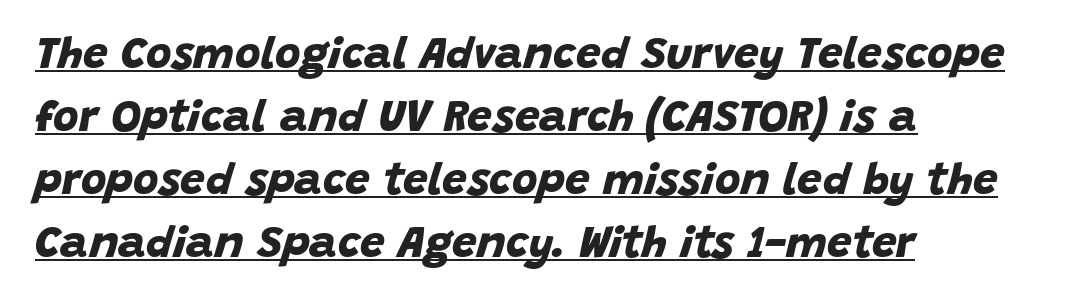
{"serif": "no", "bold": "yes", "weight": "bold", "width": "normal", "stroke_contrast": "low", "x_height": "large", "monospaced": "no", "underline": "yes", "align": "left", "line_spacing": "normal", "line_spacing_ratio": 1.43, "letter_spacing": "normal", "letter_spacing_em": 0.0, "glyph_px": 44}
